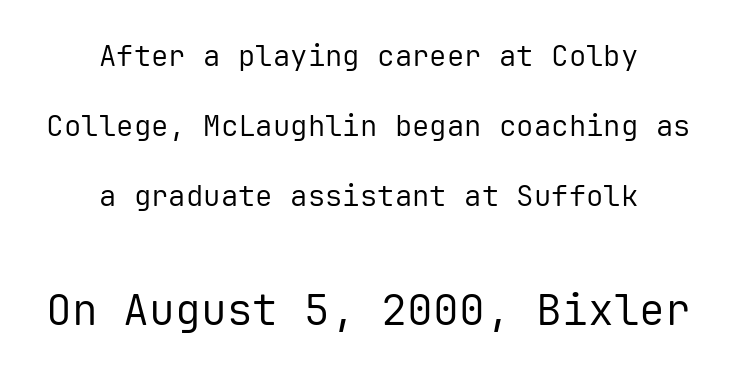
Q: Is the text bold? A: No.
Q: Is the text italic (slanted)? A: No, it is upright.
Q: Is the typeface a serif or a sans-serif typeface? A: Sans-serif.
Q: Is the text underlined? A: No.
Q: How is the paragraph aligned? A: Centered.
Q: Is the spacing between letters normal or unusually wide? A: Normal.
Q: Is the spacing between lines tight, normal or loose? A: Loose.
Q: Which block of text is set in a larger size, the first (top) or the second (bottom)? A: The second (bottom) one.
Q: Width (condensed, normal, or wide)? A: Normal.
Q: Stroke contrast? A: Low.
Q: x-height? A: Medium.
Q: Monospaced? A: Yes.
